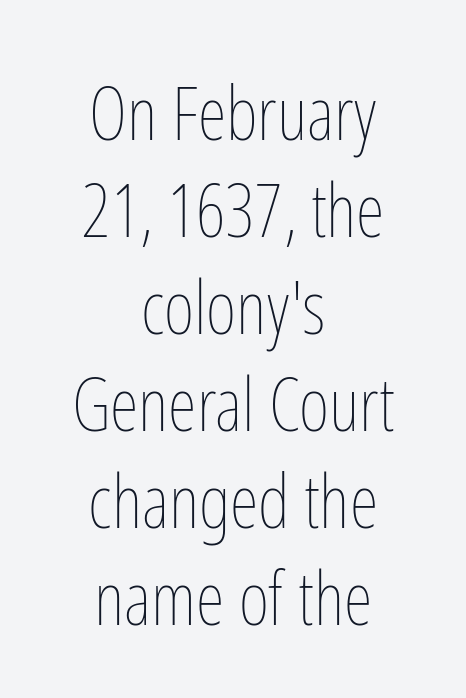
Q: Is the text bold? A: No.
Q: Is the text italic (slanted)? A: No, it is upright.
Q: Is the text underlined? A: No.
Q: How is the paragraph aligned? A: Centered.
Q: Is the spacing between letters normal or unusually wide? A: Normal.
Q: Is the spacing between lines tight, normal or loose? A: Normal.
Q: Width (condensed, normal, or wide)? A: Condensed.
Q: Stroke contrast? A: Low.
Q: x-height? A: Medium.
Q: Monospaced? A: No.
